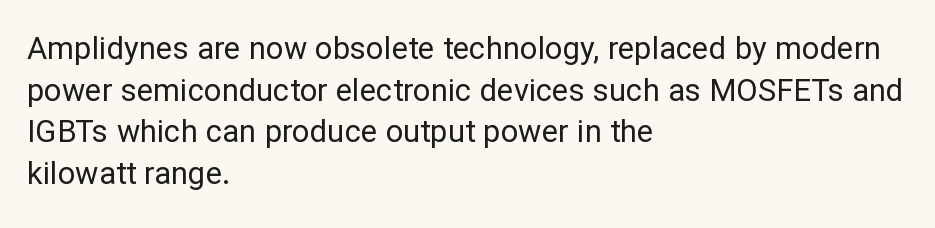
{"serif": "no", "italic": "no", "bold": "no", "weight": "regular", "width": "normal", "stroke_contrast": "low", "x_height": "medium", "monospaced": "no", "underline": "no", "align": "left", "line_spacing": "normal", "line_spacing_ratio": 1.34, "letter_spacing": "normal", "letter_spacing_em": 0.0, "glyph_px": 31}
